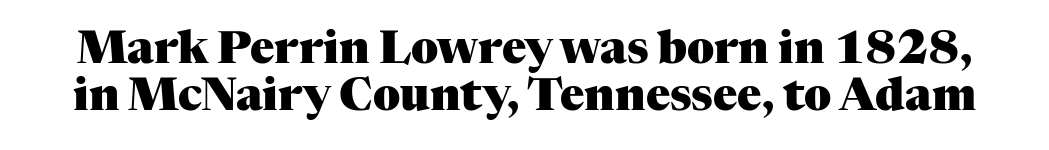
The face used here has the dense, thick strokes of a bold. The passage shown is not underscored anywhere. Think of a printed novel: that variable character pitch is what you see here. The horizontal fit of the characters is conventional and even. In terms of posture, this sample is upright. Letterform terminals end in serifs throughout the passage.
